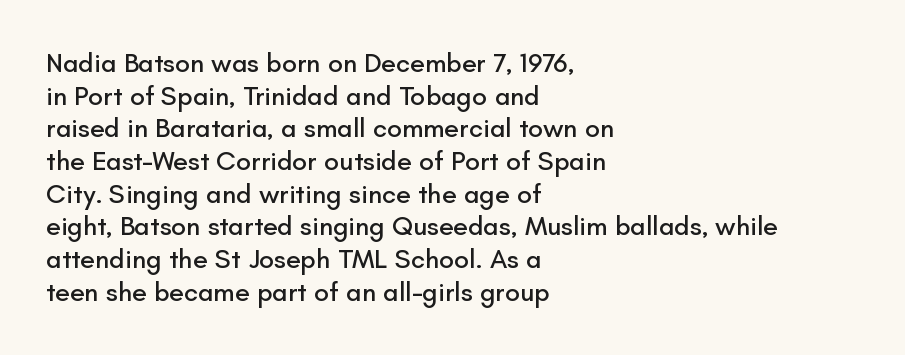
Q: Is the text italic (slanted)? A: No, it is upright.
Q: Is the text underlined? A: No.
Q: How is the paragraph aligned? A: Left-aligned.
Q: Is the spacing between letters normal or unusually wide? A: Normal.
